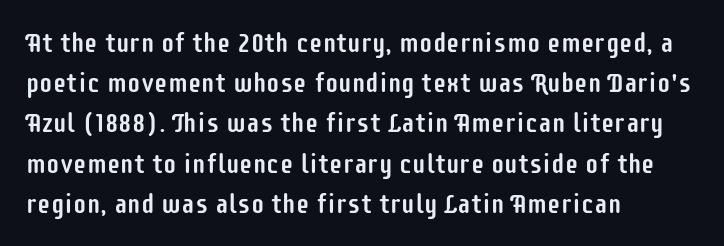
The image shows 27 px text type, upright; set left-aligned, normal line spacing (1.49x), normal letter spacing, not underlined.
